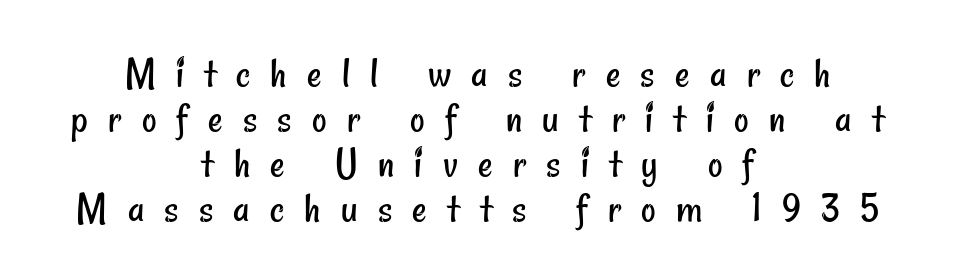
Q: Is the text bold? A: No.
Q: Is the typeface a serif or a sans-serif typeface? A: Sans-serif.
Q: Is the text underlined? A: No.
Q: How is the paragraph aligned? A: Centered.
Q: Is the spacing between letters normal or unusually wide? A: Unusually wide.
Q: Is the spacing between lines tight, normal or loose? A: Tight.
Q: Width (condensed, normal, or wide)? A: Condensed.
Q: Stroke contrast? A: Low.
Q: x-height? A: Small.
Q: Monospaced? A: No.
